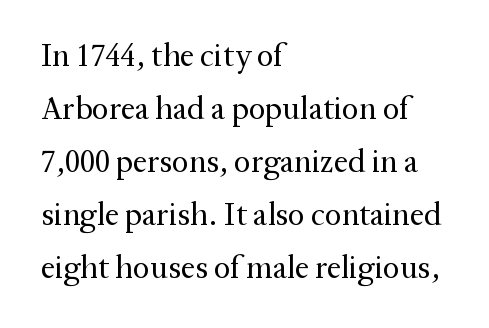
Underlining? Definitely not there. Is this a fixed-width face? No — the glyphs have proportional, varying widths. The setting favours the left margin, as ordinary paragraphs usually do. The designer left line spacing at the default.
